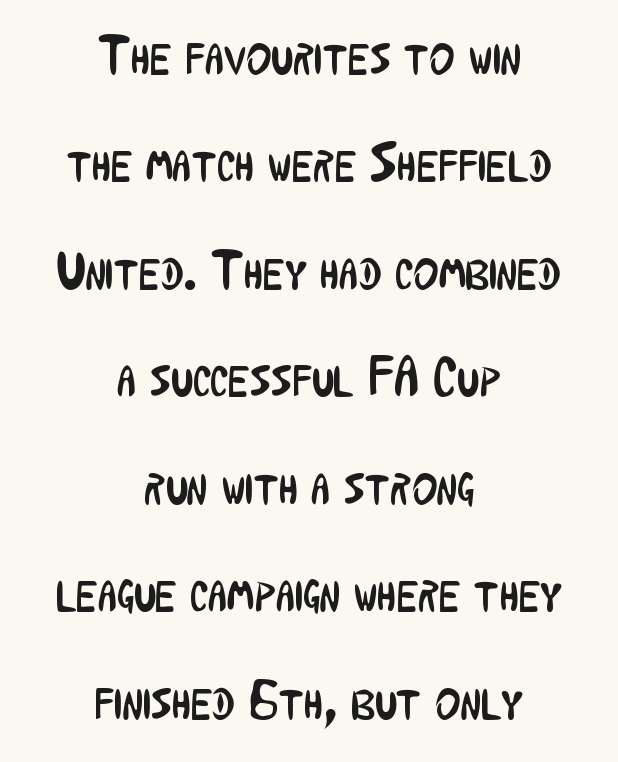
{"serif": "no", "italic": "no", "bold": "no", "weight": "regular", "width": "condensed", "stroke_contrast": "low", "x_height": "medium", "monospaced": "no", "underline": "no", "align": "center", "line_spacing": "loose", "line_spacing_ratio": 1.99, "letter_spacing": "normal", "letter_spacing_em": 0.0, "glyph_px": 54}
